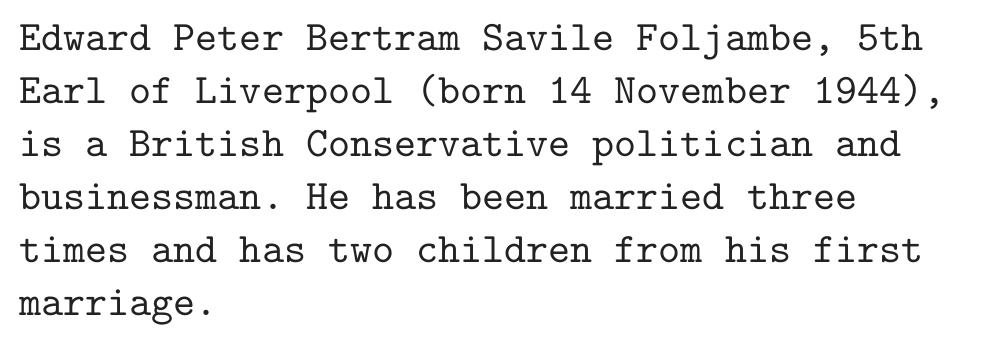
Q: Is the text italic (slanted)? A: No, it is upright.
Q: Is the typeface a serif or a sans-serif typeface? A: Serif.
Q: Is the text underlined? A: No.
Q: How is the paragraph aligned? A: Left-aligned.
Q: Is the spacing between letters normal or unusually wide? A: Normal.
Q: Is the spacing between lines tight, normal or loose? A: Normal.
Q: Width (condensed, normal, or wide)? A: Normal.
Q: Stroke contrast? A: Low.
Q: x-height? A: Medium.
Q: Monospaced? A: Yes.
